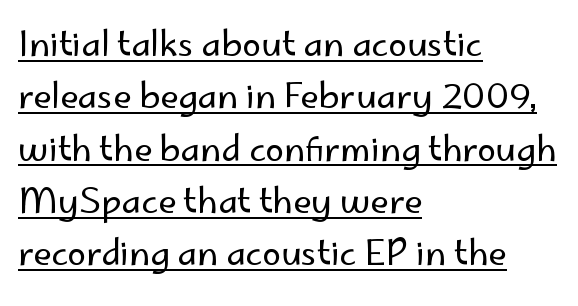
The image shows 34 px regular-weight sans-serif type, upright; set left-aligned, normal line spacing (1.54x), normal letter spacing, underlined; low stroke contrast and a small x-height.
